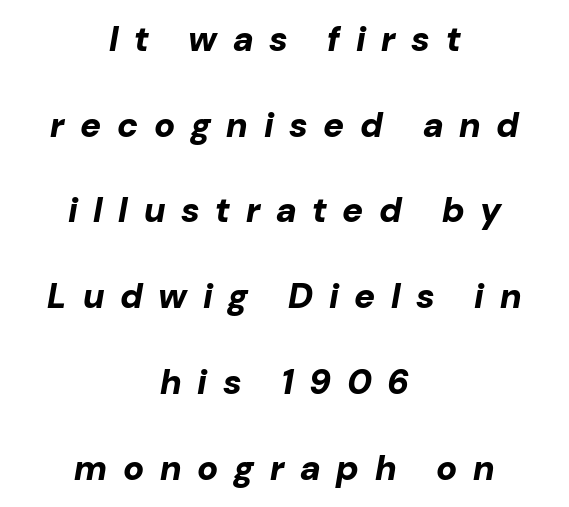
Q: Is the text bold? A: Yes.
Q: Is the text italic (slanted)? A: Yes, it leans right by about 10 degrees.
Q: Is the text underlined? A: No.
Q: How is the paragraph aligned? A: Centered.
Q: Is the spacing between letters normal or unusually wide? A: Unusually wide.
Q: Is the spacing between lines tight, normal or loose? A: Loose.
Q: Width (condensed, normal, or wide)? A: Normal.
Q: Stroke contrast? A: Low.
Q: x-height? A: Medium.
Q: Monospaced? A: No.
